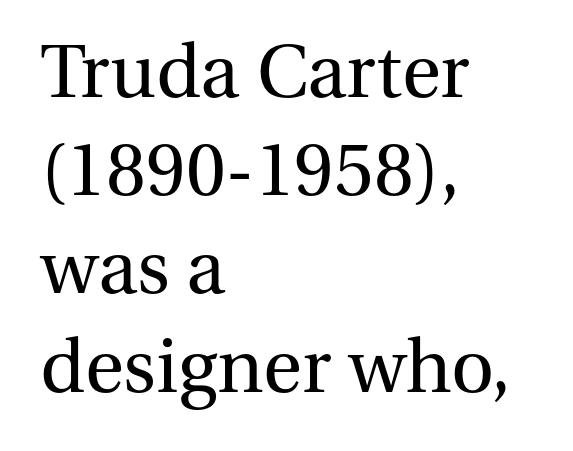
Q: Is the text bold? A: No.
Q: Is the text italic (slanted)? A: No, it is upright.
Q: Is the typeface a serif or a sans-serif typeface? A: Serif.
Q: Is the text underlined? A: No.
Q: How is the paragraph aligned? A: Left-aligned.
Q: Is the spacing between letters normal or unusually wide? A: Normal.
Q: Is the spacing between lines tight, normal or loose? A: Normal.
Q: Width (condensed, normal, or wide)? A: Normal.
Q: Stroke contrast? A: Medium.
Q: x-height? A: Medium.
Q: Monospaced? A: No.
